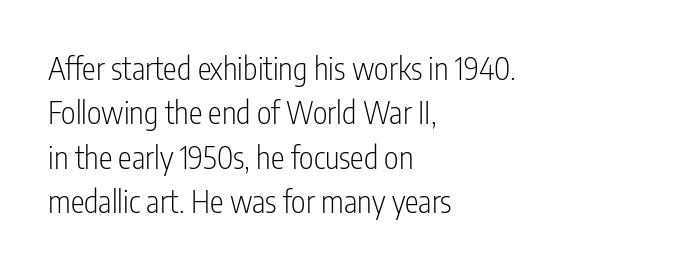
The image shows 31 px light, condensed sans-serif type, upright; set left-aligned, normal line spacing (1.43x), normal letter spacing, not underlined; low stroke contrast and a medium x-height.
